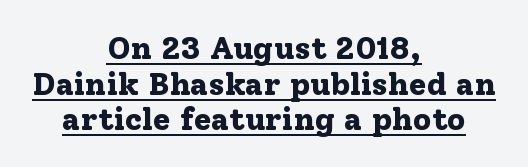
Q: Is the text bold? A: Yes.
Q: Is the text italic (slanted)? A: No, it is upright.
Q: Is the typeface a serif or a sans-serif typeface? A: Serif.
Q: Is the text underlined? A: Yes.
Q: How is the paragraph aligned? A: Centered.
Q: Is the spacing between letters normal or unusually wide? A: Normal.
Q: Is the spacing between lines tight, normal or loose? A: Tight.
Q: Width (condensed, normal, or wide)? A: Normal.
Q: Stroke contrast? A: Low.
Q: x-height? A: Medium.
Q: Monospaced? A: No.
